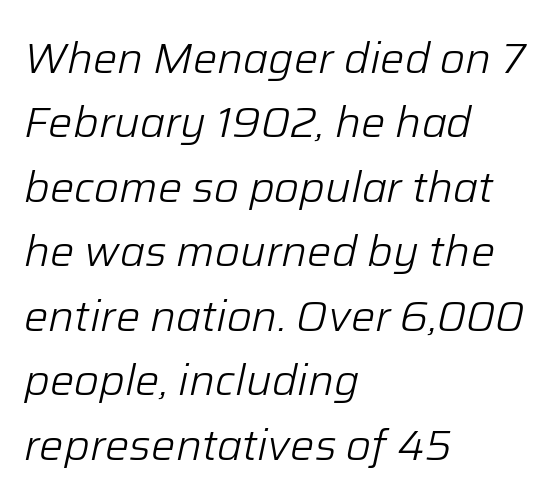
{"italic": "yes", "lean": "right", "slant_degrees": 12, "bold": "no", "weight": "light", "width": "normal", "stroke_contrast": "low", "x_height": "medium", "monospaced": "no", "underline": "no", "align": "left", "line_spacing": "normal", "line_spacing_ratio": 1.5, "letter_spacing": "normal", "letter_spacing_em": 0.0, "glyph_px": 43}
